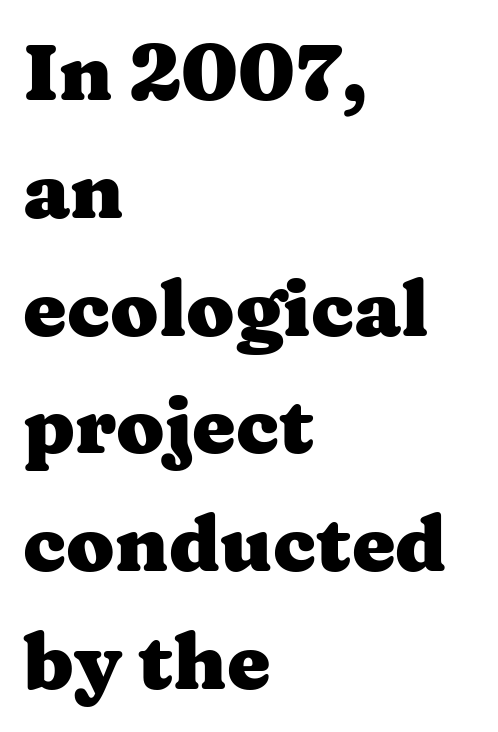
{"serif": "yes", "italic": "no", "bold": "yes", "weight": "heavy", "width": "wide", "stroke_contrast": "medium", "x_height": "medium", "monospaced": "no", "underline": "no", "align": "left", "line_spacing": "normal", "line_spacing_ratio": 1.51, "letter_spacing": "normal", "letter_spacing_em": 0.0, "glyph_px": 78}
